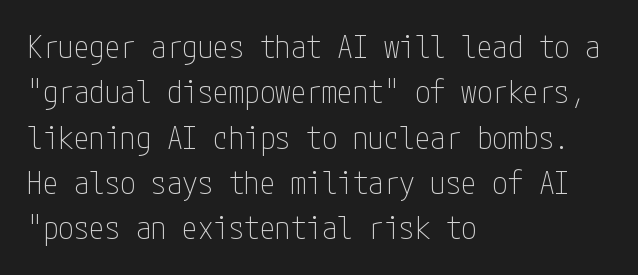
The image shows 31 px thin, condensed sans-serif type, upright; set left-aligned, normal line spacing (1.46x), normal letter spacing, not underlined; low stroke contrast and a medium x-height.
